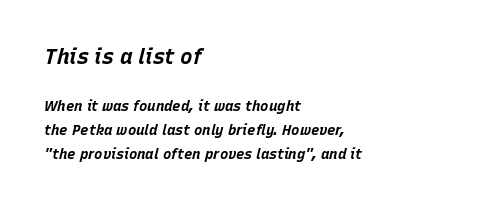
The strokes are fattened all the way to bold. Unmarked baselines from the first word to the last. Line beginnings align vertically; line endings do not. Tall strokes in this sample are angled rather than plumb.
